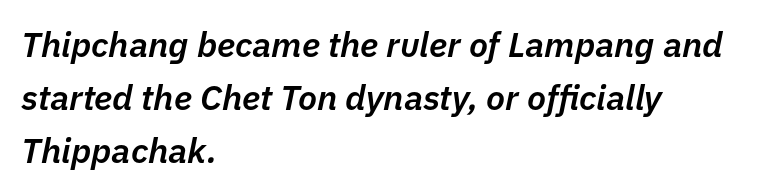
Q: Is the text bold? A: Semi-bold.
Q: Is the text italic (slanted)? A: Yes, it leans right by about 11 degrees.
Q: Is the text underlined? A: No.
Q: How is the paragraph aligned? A: Left-aligned.
Q: Is the spacing between letters normal or unusually wide? A: Normal.
Q: Is the spacing between lines tight, normal or loose? A: Normal.
Q: Width (condensed, normal, or wide)? A: Normal.
Q: Stroke contrast? A: Low.
Q: x-height? A: Medium.
Q: Monospaced? A: No.
